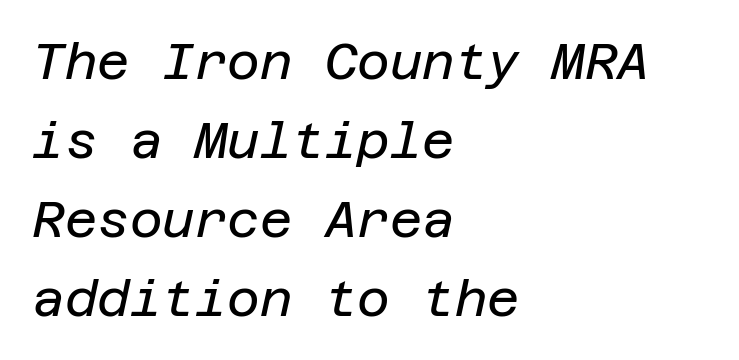
Successive baselines arrive at the customary interval. Notice how the stems are inclined rather than vertical — that's the hallmark of italics. Words float on clear page, feet unadorned. The lines in this sample share a left origin and differ only in where they stop. No heavy texture on the line: the type isn't bold. There is no visible air inserted between adjacent glyphs.
